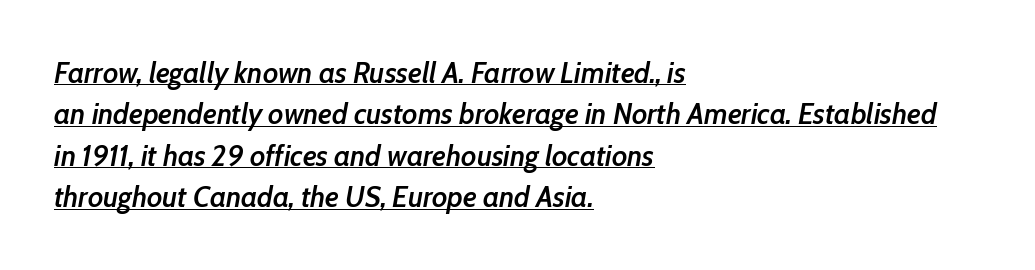
Q: Is the text bold? A: Semi-bold.
Q: Is the text italic (slanted)? A: Yes, it leans right by about 10 degrees.
Q: Is the text underlined? A: Yes.
Q: How is the paragraph aligned? A: Left-aligned.
Q: Is the spacing between letters normal or unusually wide? A: Normal.
Q: Is the spacing between lines tight, normal or loose? A: Normal.
Q: Width (condensed, normal, or wide)? A: Condensed.
Q: Stroke contrast? A: Low.
Q: x-height? A: Medium.
Q: Monospaced? A: No.
